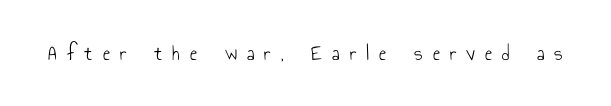
{"italic": "no", "bold": "no", "underline": "no", "letter_spacing": "wide", "letter_spacing_em": 0.45, "glyph_px": 22}
